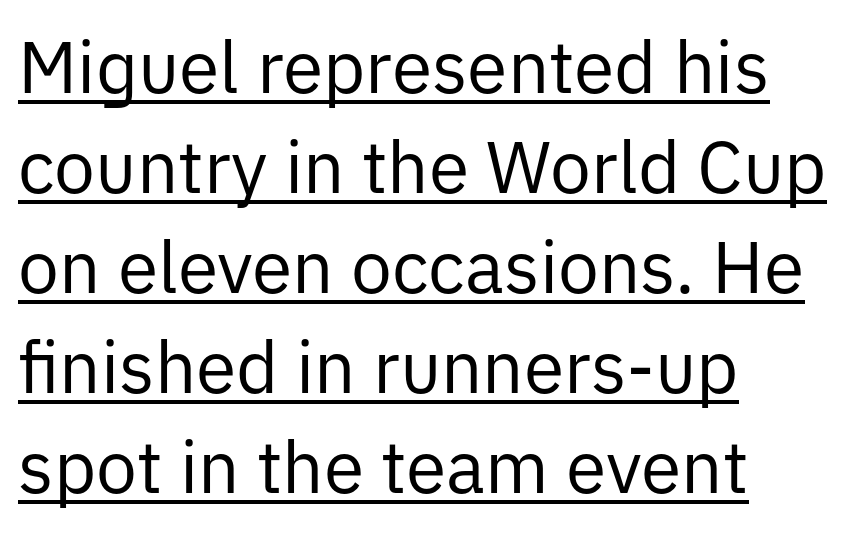
{"serif": "no", "italic": "no", "bold": "no", "weight": "regular", "width": "normal", "stroke_contrast": "low", "x_height": "medium", "monospaced": "no", "underline": "yes", "align": "left", "line_spacing": "normal", "line_spacing_ratio": 1.37, "letter_spacing": "normal", "letter_spacing_em": 0.0, "glyph_px": 73}
